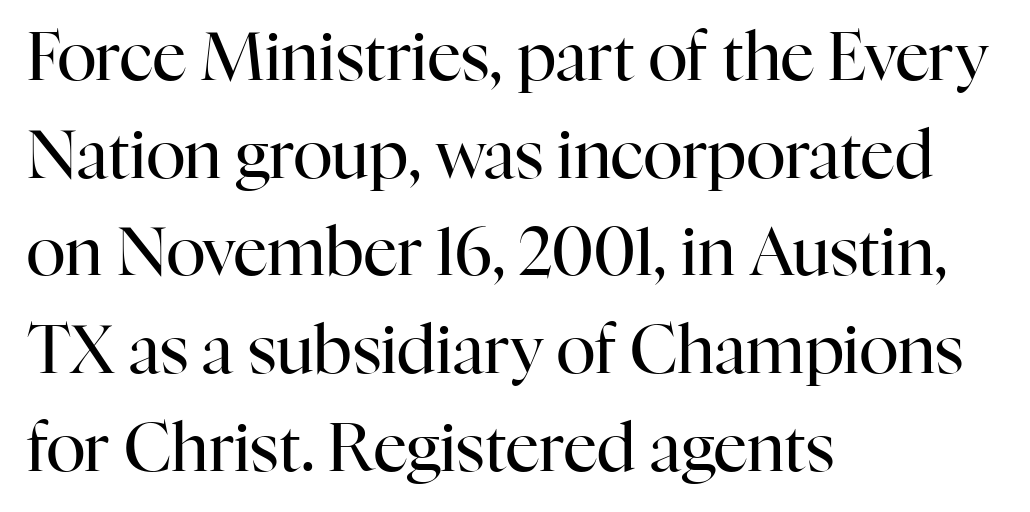
{"serif": "yes", "italic": "no", "bold": "no", "weight": "regular", "width": "normal", "stroke_contrast": "high", "x_height": "medium", "monospaced": "no", "underline": "no", "align": "left", "line_spacing": "normal", "line_spacing_ratio": 1.48, "letter_spacing": "normal", "letter_spacing_em": 0.0, "glyph_px": 66}
